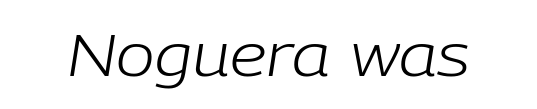
{"italic": "yes", "lean": "right", "slant_degrees": 9, "bold": "no", "weight": "light", "width": "normal", "stroke_contrast": "low", "x_height": "medium", "monospaced": "no", "underline": "no", "letter_spacing": "normal", "letter_spacing_em": 0.0, "glyph_px": 58}
